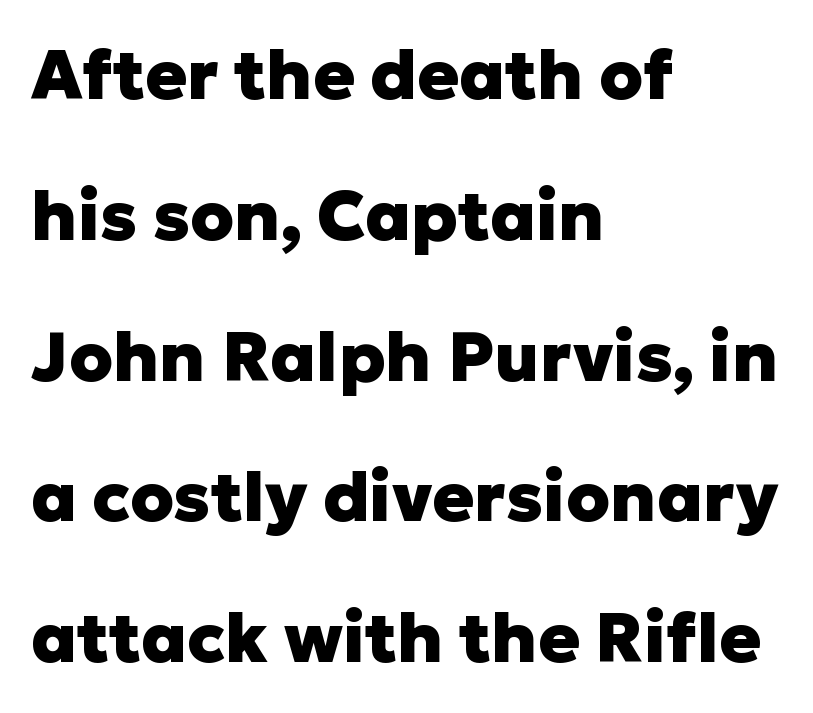
Q: Is the text bold? A: Yes.
Q: Is the text italic (slanted)? A: No, it is upright.
Q: Is the typeface a serif or a sans-serif typeface? A: Sans-serif.
Q: Is the text underlined? A: No.
Q: How is the paragraph aligned? A: Left-aligned.
Q: Is the spacing between letters normal or unusually wide? A: Normal.
Q: Is the spacing between lines tight, normal or loose? A: Loose.
Q: Width (condensed, normal, or wide)? A: Normal.
Q: Stroke contrast? A: Low.
Q: x-height? A: Medium.
Q: Monospaced? A: No.
